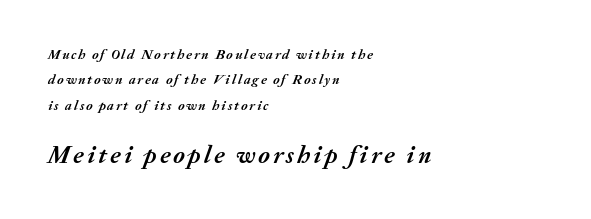
Q: Is the text bold? A: Yes.
Q: Is the text italic (slanted)? A: Yes, it leans right by about 20 degrees.
Q: Is the text underlined? A: No.
Q: How is the paragraph aligned? A: Left-aligned.
Q: Which block of text is set in a larger size, the first (top) or the second (bottom)? A: The second (bottom) one.
